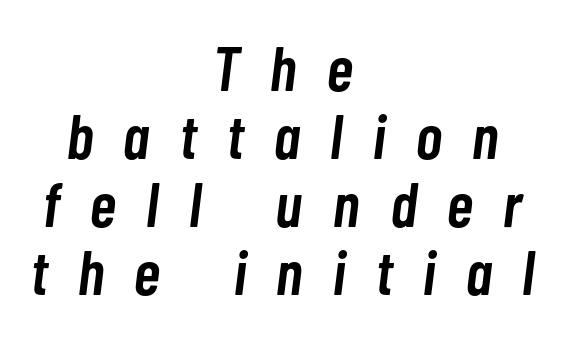
Q: Is the text bold? A: Semi-bold.
Q: Is the text italic (slanted)? A: Yes, it leans right by about 7 degrees.
Q: Is the text underlined? A: No.
Q: How is the paragraph aligned? A: Centered.
Q: Is the spacing between letters normal or unusually wide? A: Unusually wide.
Q: Is the spacing between lines tight, normal or loose? A: Tight.
Q: Width (condensed, normal, or wide)? A: Condensed.
Q: Stroke contrast? A: Low.
Q: x-height? A: Medium.
Q: Monospaced? A: No.
